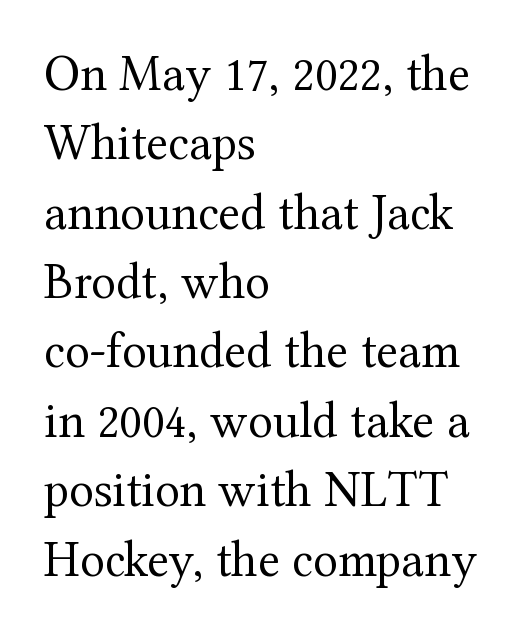
Nothing unusual about the tracking: characters are spaced as the font intends. Decoration check: the copy has no underline. Each line starts at the same left margin while the right side varies. No letter is thick-stroked: the sample isn't bold.
